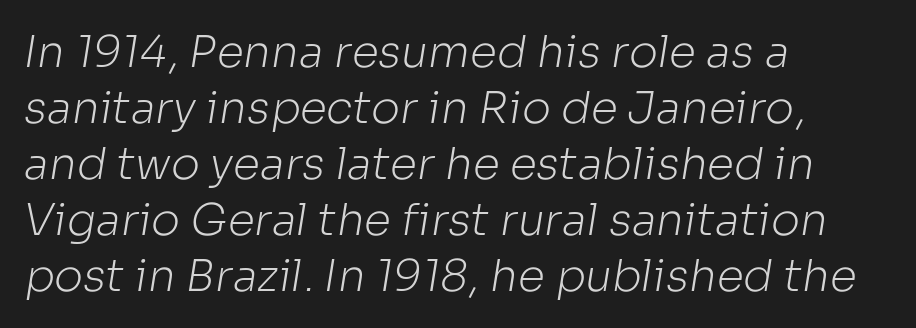
{"serif": "no", "bold": "no", "weight": "light", "width": "normal", "stroke_contrast": "low", "x_height": "medium", "monospaced": "no", "underline": "no", "align": "left", "line_spacing": "normal", "line_spacing_ratio": 1.27, "letter_spacing": "normal", "letter_spacing_em": 0.0, "glyph_px": 44}
